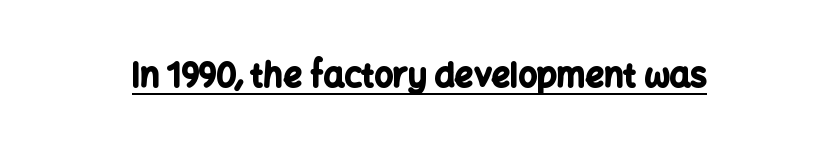
{"serif": "no", "italic": "no", "bold": "yes", "weight": "bold", "width": "normal", "stroke_contrast": "low", "x_height": "medium", "monospaced": "no", "underline": "yes", "letter_spacing": "normal", "letter_spacing_em": 0.0, "glyph_px": 33}
